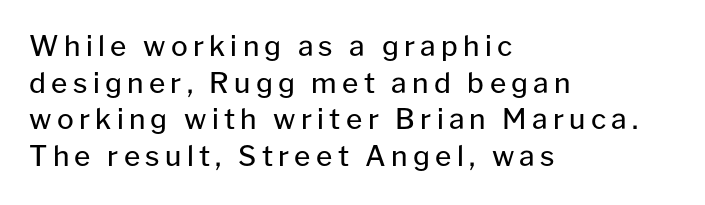
Q: Is the text bold? A: No.
Q: Is the text italic (slanted)? A: No, it is upright.
Q: Is the typeface a serif or a sans-serif typeface? A: Sans-serif.
Q: Is the text underlined? A: No.
Q: How is the paragraph aligned? A: Left-aligned.
Q: Is the spacing between lines tight, normal or loose? A: Normal.
Q: Width (condensed, normal, or wide)? A: Normal.
Q: Stroke contrast? A: Low.
Q: x-height? A: Medium.
Q: Monospaced? A: No.
